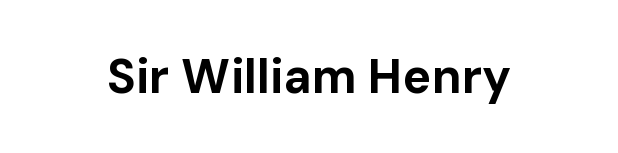
The image shows 48 px bold sans-serif type, upright; set normal letter spacing, not underlined; low stroke contrast and a medium x-height.
